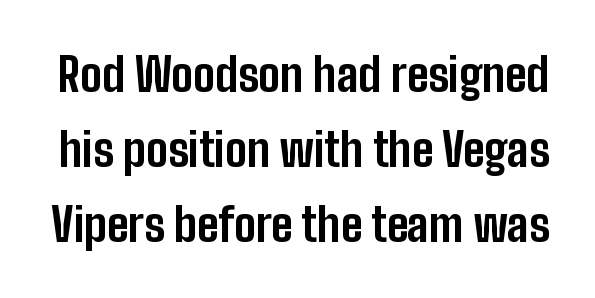
Q: Is the text bold? A: Yes.
Q: Is the text italic (slanted)? A: No, it is upright.
Q: Is the typeface a serif or a sans-serif typeface? A: Sans-serif.
Q: Is the text underlined? A: No.
Q: Is the spacing between letters normal or unusually wide? A: Normal.
Q: Is the spacing between lines tight, normal or loose? A: Normal.
Q: Width (condensed, normal, or wide)? A: Condensed.
Q: Stroke contrast? A: Low.
Q: x-height? A: Medium.
Q: Monospaced? A: No.
